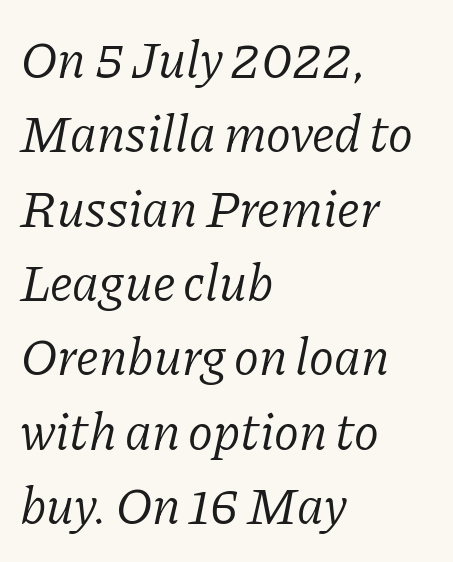
Q: Is the text bold? A: No.
Q: Is the text italic (slanted)? A: Yes, it leans right by about 11 degrees.
Q: Is the typeface a serif or a sans-serif typeface? A: Serif.
Q: Is the text underlined? A: No.
Q: How is the paragraph aligned? A: Left-aligned.
Q: Is the spacing between letters normal or unusually wide? A: Normal.
Q: Is the spacing between lines tight, normal or loose? A: Normal.
Q: Width (condensed, normal, or wide)? A: Normal.
Q: Stroke contrast? A: Low.
Q: x-height? A: Medium.
Q: Monospaced? A: No.
